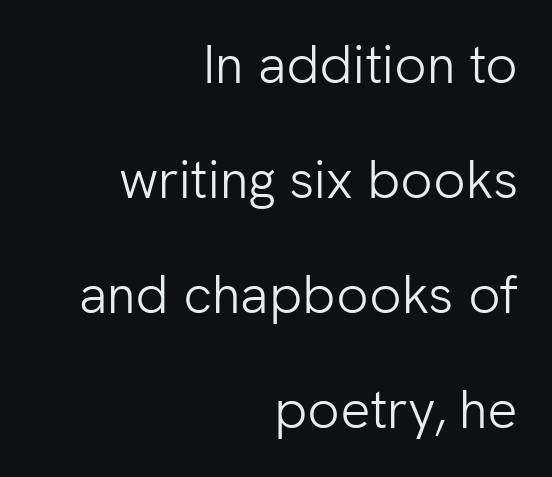
The image shows 53 px light sans-serif type, upright; set right-aligned, loose line spacing (2.17x), normal letter spacing, not underlined; low stroke contrast and a medium x-height.
